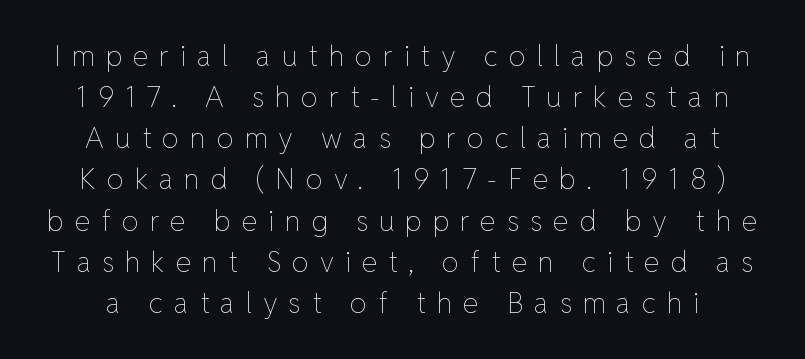
Style check: upright. The weight would be labelled regular, book, light, or lighter still. These lines are rendered in a variable-pitch font. Each word looks stretched out because of the extra space between its letters. Is there much room between lines? A standard amount, neither cramped nor airy. The space beneath each line is pristine and unruled.
